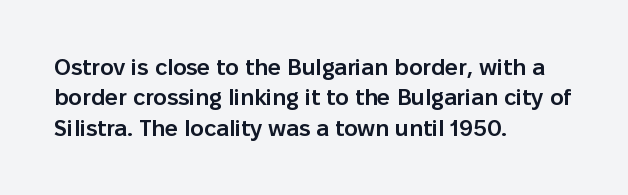
The image shows 23 px text type, upright; set left-aligned, normal line spacing (1.32x), normal letter spacing, not underlined.
